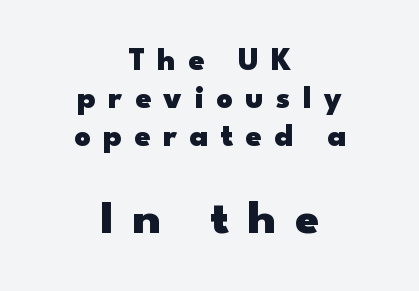
Q: Is the text bold? A: Yes.
Q: Is the text italic (slanted)? A: No, it is upright.
Q: Is the typeface a serif or a sans-serif typeface? A: Sans-serif.
Q: Is the text underlined? A: No.
Q: How is the paragraph aligned? A: Centered.
Q: Is the spacing between letters normal or unusually wide? A: Unusually wide.
Q: Which block of text is set in a larger size, the first (top) or the second (bottom)? A: The second (bottom) one.
Q: Width (condensed, normal, or wide)? A: Wide.
Q: Stroke contrast? A: Low.
Q: x-height? A: Small.
Q: Monospaced? A: No.
